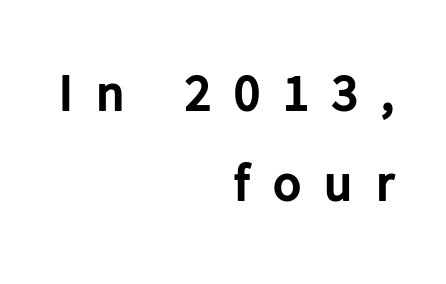
Think of a printed novel: that variable character pitch is what you see here. Nothing sits at the stroke ends, so this counts as sans-serif. These lines were composed using upright roman letters. Vertically, the passage feels balanced, rows spaced as you'd expect.
